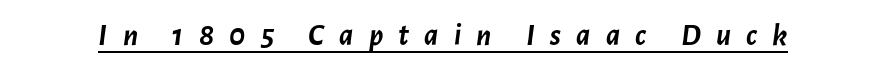
The image shows 31 px semibold type, italic (leaning right); set unusually wide letter spacing (+0.49 em), underlined; low stroke contrast and a medium x-height.
